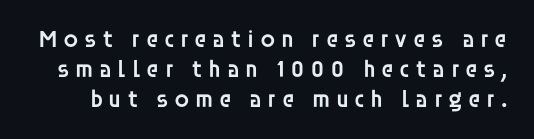
The image shows 24 px text type, upright; set normal line spacing (1.25x), unusually wide letter spacing (+0.22 em), not underlined.
